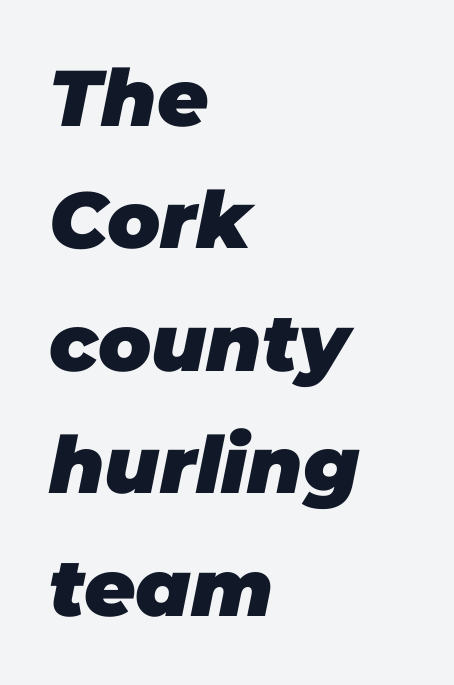
The image shows 79 px heavy type, italic (leaning right); set left-aligned, normal line spacing (1.55x), normal letter spacing, not underlined; low stroke contrast and a large x-height.
